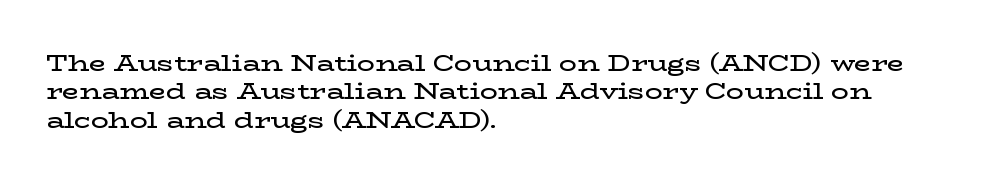
{"italic": "no", "bold": "semi", "underline": "no", "align": "left", "line_spacing": "normal", "line_spacing_ratio": 1.29, "letter_spacing": "normal", "letter_spacing_em": 0.0, "glyph_px": 22}
